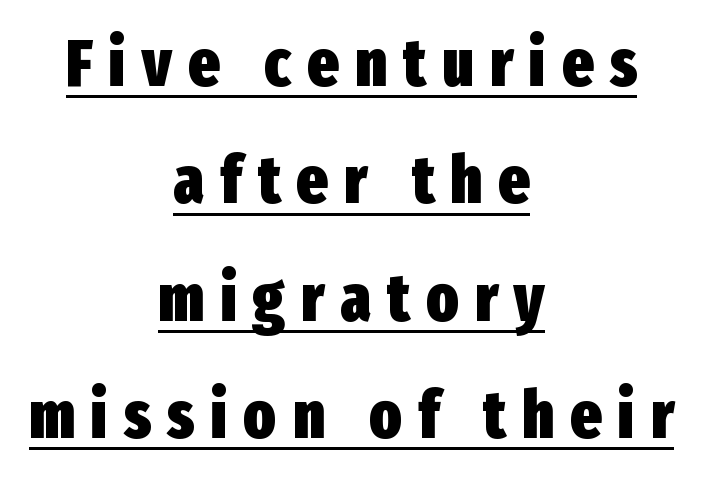
The passage shown is typed in a proportional face where columns would drift. The lines are quadded center. Every character sits straight up, as roman type does. The horizontal fit of the characters is loose and conspicuously gappy.
